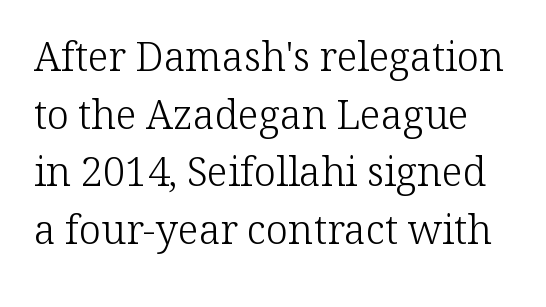
The image shows 40 px light serif type, upright; set normal line spacing (1.44x), normal letter spacing, not underlined; low stroke contrast and a medium x-height.
